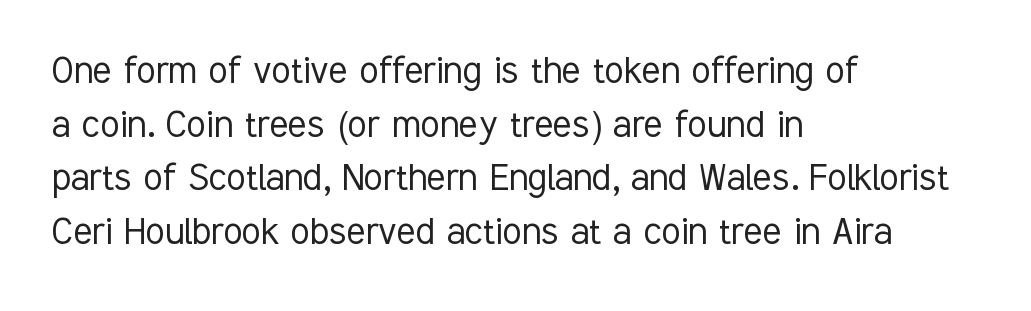
The image shows 44 px light, condensed sans-serif type, upright; set left-aligned, line spacing 1.22x, normal letter spacing, not underlined; low stroke contrast and a medium x-height.
